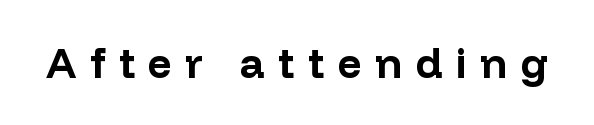
The image shows 42 px bold sans-serif type, upright; set unusually wide letter spacing (+0.32 em), not underlined; low stroke contrast and a medium x-height.
